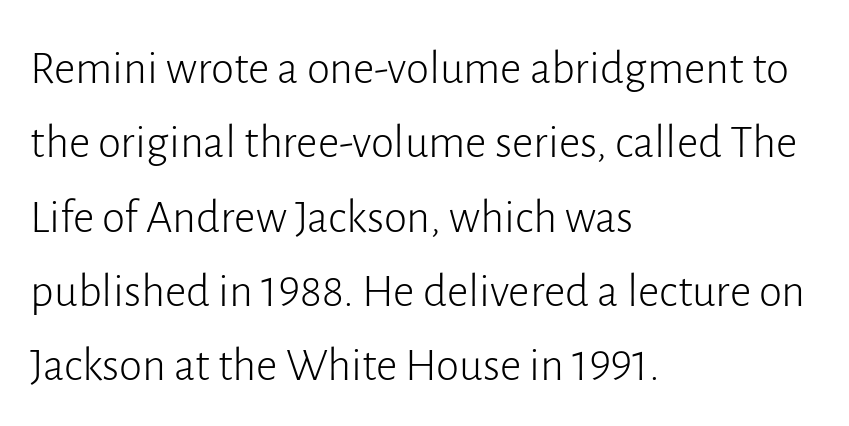
The image shows 47 px light sans-serif type, upright; set left-aligned, normal line spacing (1.58x), normal letter spacing, not underlined; low stroke contrast and a medium x-height.
